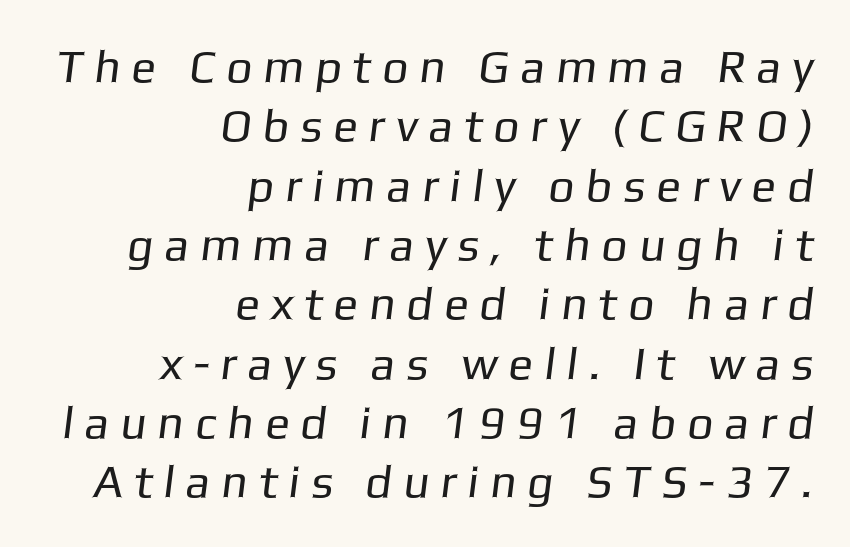
{"serif": "no", "bold": "no", "weight": "regular", "width": "normal", "stroke_contrast": "low", "x_height": "medium", "monospaced": "no", "underline": "no", "align": "right", "line_spacing": "normal", "line_spacing_ratio": 1.29, "letter_spacing": "wide", "letter_spacing_em": 0.24, "glyph_px": 46}
